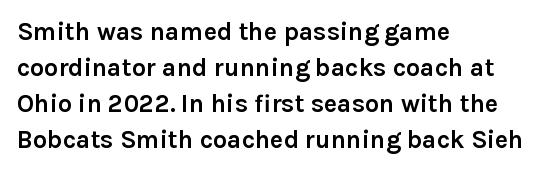
Nope, not italic — everything's standing straight. A normal amount of white space separates one row of letters from the next. Pretty heavy lettering here — definitely bold. Line starts are locked; line ends wander. Tracking here is standard; glyphs follow each other at the usual distance. Decoration check: the copy has no underline.
